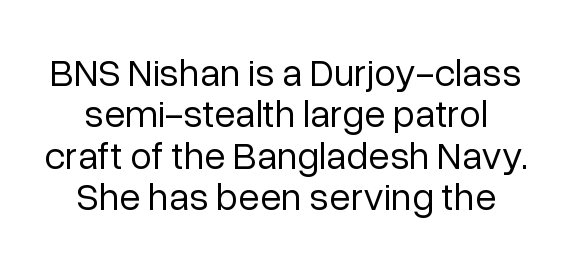
Q: Is the text bold? A: No.
Q: Is the text italic (slanted)? A: No, it is upright.
Q: Is the typeface a serif or a sans-serif typeface? A: Sans-serif.
Q: Is the text underlined? A: No.
Q: Is the spacing between letters normal or unusually wide? A: Normal.
Q: Is the spacing between lines tight, normal or loose? A: Tight.
Q: Width (condensed, normal, or wide)? A: Normal.
Q: Stroke contrast? A: Low.
Q: x-height? A: Medium.
Q: Monospaced? A: No.
